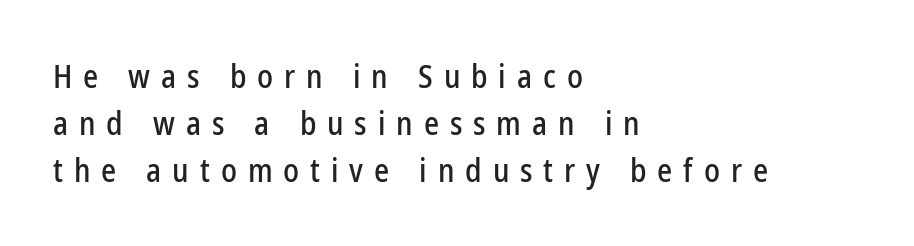
{"serif": "no", "italic": "no", "width": "condensed", "stroke_contrast": "low", "x_height": "medium", "monospaced": "no", "underline": "no", "align": "left", "line_spacing": "normal", "line_spacing_ratio": 1.47, "letter_spacing": "wide", "letter_spacing_em": 0.34, "glyph_px": 32}
